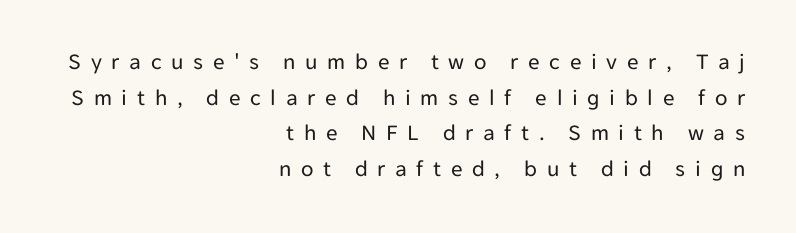
The image shows 23 px text type, upright; set right-aligned, normal line spacing (1.55x), unusually wide letter spacing (+0.42 em), not underlined.
